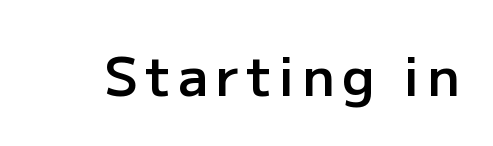
The image shows 53 px semibold sans-serif type, upright; set not underlined; low stroke contrast and a medium x-height.
